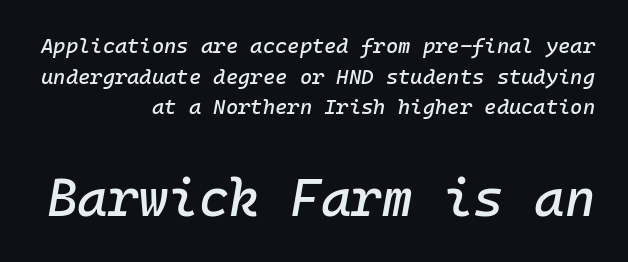
Q: Is the text italic (slanted)? A: Yes, it leans right by about 10 degrees.
Q: Is the text underlined? A: No.
Q: How is the paragraph aligned? A: Right-aligned.
Q: Is the spacing between letters normal or unusually wide? A: Normal.
Q: Is the spacing between lines tight, normal or loose? A: Normal.
Q: Which block of text is set in a larger size, the first (top) or the second (bottom)? A: The second (bottom) one.
Q: Width (condensed, normal, or wide)? A: Normal.
Q: Stroke contrast? A: Low.
Q: x-height? A: Medium.
Q: Monospaced? A: Yes.
